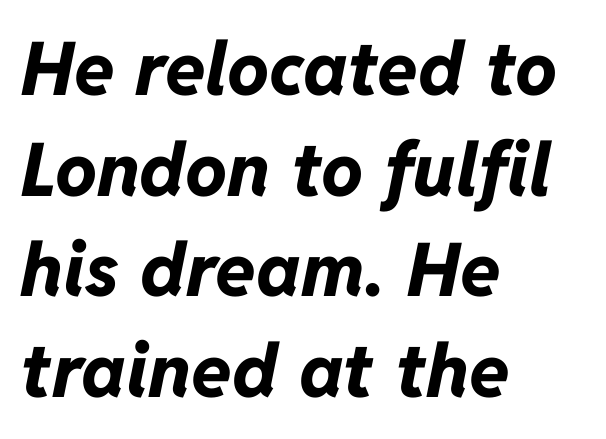
The characters look thick and weighty, a clear bold. The rendering anchors every line to the left-hand side. Plain, unruled lines of type. Would a proofreader flag this as italicized? Yes.
